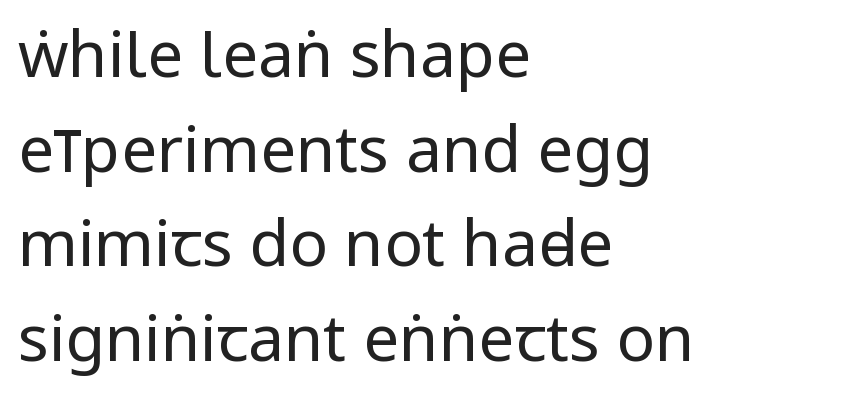
The image shows 64 px regular-weight, condensed sans-serif type, upright; set left-aligned, normal line spacing (1.48x), normal letter spacing, not underlined; low stroke contrast and a large x-height.
